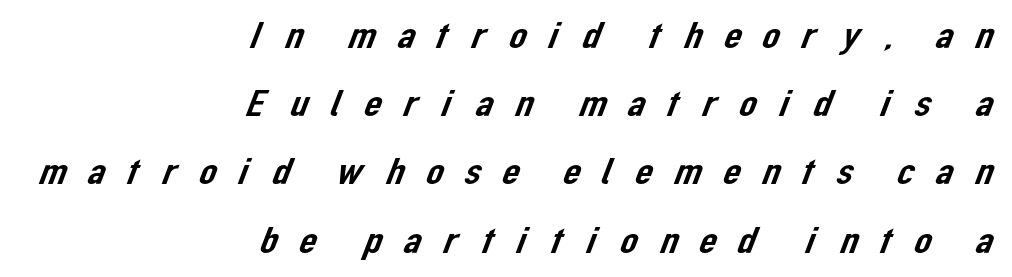
{"serif": "no", "width": "normal", "stroke_contrast": "low", "x_height": "medium", "monospaced": "no", "underline": "no", "align": "right", "line_spacing_ratio": 1.75, "letter_spacing": "wide", "letter_spacing_em": 0.44, "glyph_px": 39}
